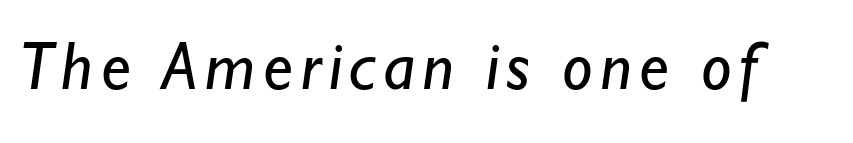
The typesetting does not lean heavy: it is not bold. The letters advance in unequal steps, a hallmark of proportional type. Serif or sans? Sans — the stroke terminals are bare. Letters rest on an invisible, unmarked baseline.
